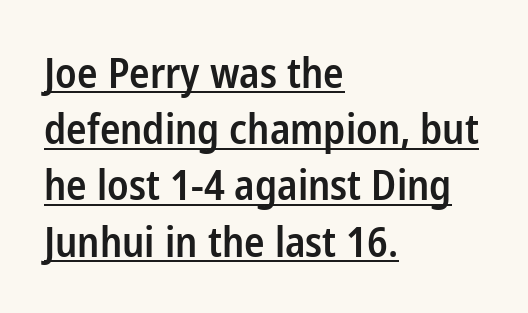
Line starts are locked; line ends wander. Typographic density is moderately raised because the face is semibold. What kind of face is this? One without serifs — a sans. Do the characters align in a grid? No, the font is proportional.
